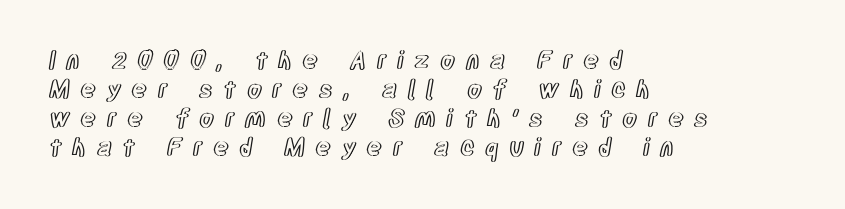
{"underline": "no", "align": "left", "line_spacing_ratio": 1.21, "letter_spacing": "wide", "letter_spacing_em": 0.44, "glyph_px": 24}
